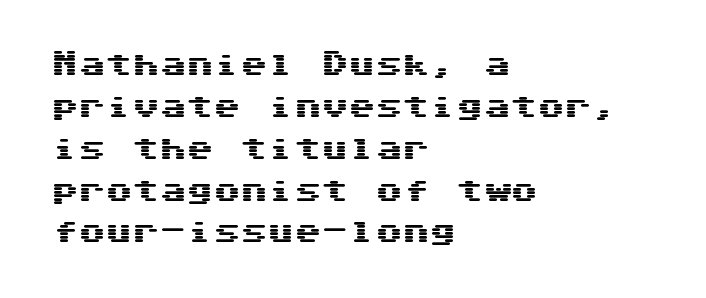
{"italic": "no", "underline": "no", "align": "left", "line_spacing": "normal", "line_spacing_ratio": 1.55, "letter_spacing": "normal", "letter_spacing_em": 0.0, "glyph_px": 27}
